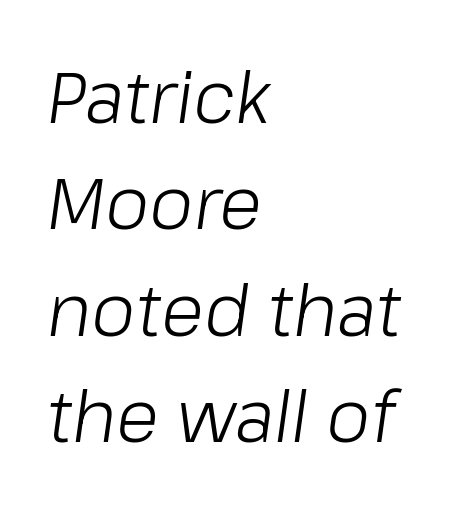
The space directly below the letters is spotless. The rendering uses a moderate line-height, typical for paragraphs. The paragraph shown leans on its left margin. Proportional: the letters do not fall into vertical columns. Default kerning and tracking; the words read as compact shapes. The typeface has the unassuming heft of standard copy or less.
